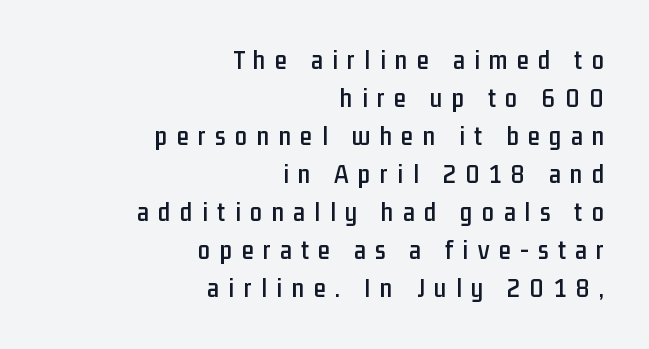
Q: Is the text italic (slanted)? A: No, it is upright.
Q: Is the text underlined? A: No.
Q: How is the paragraph aligned? A: Right-aligned.
Q: Is the spacing between letters normal or unusually wide? A: Unusually wide.
Q: Is the spacing between lines tight, normal or loose? A: Normal.
